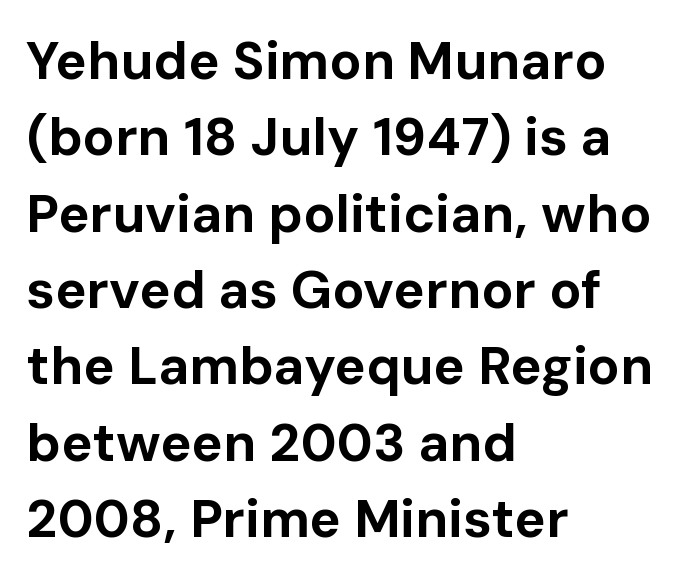
{"serif": "no", "italic": "no", "bold": "yes", "weight": "bold", "width": "normal", "stroke_contrast": "low", "x_height": "medium", "monospaced": "no", "underline": "no", "align": "left", "line_spacing": "normal", "line_spacing_ratio": 1.44, "letter_spacing": "normal", "letter_spacing_em": 0.0, "glyph_px": 53}
